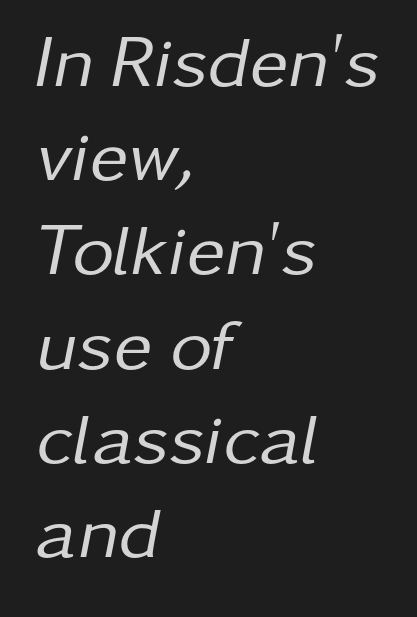
{"italic": "yes", "lean": "right", "slant_degrees": 11, "bold": "no", "weight": "regular", "width": "normal", "stroke_contrast": "low", "x_height": "medium", "monospaced": "no", "underline": "no", "align": "left", "line_spacing": "normal", "line_spacing_ratio": 1.29, "letter_spacing": "normal", "letter_spacing_em": 0.0, "glyph_px": 73}
